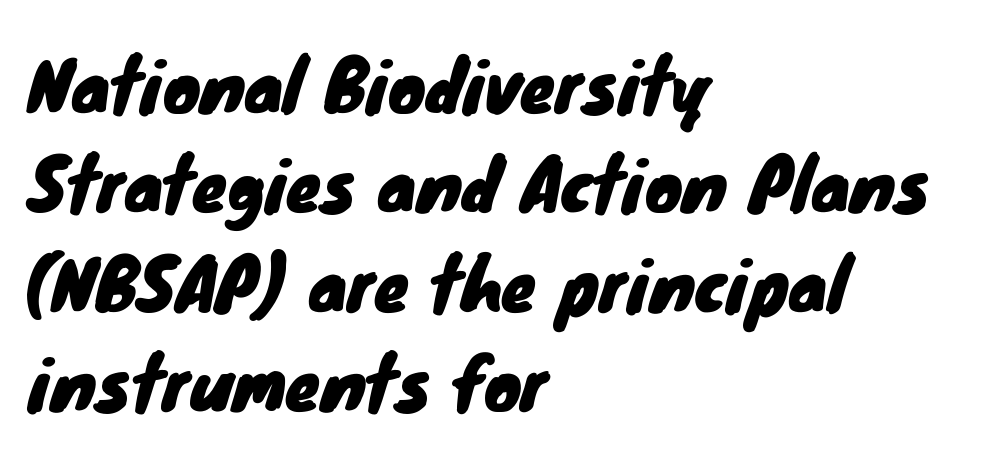
{"serif": "no", "width": "normal", "stroke_contrast": "low", "x_height": "small", "monospaced": "no", "underline": "no", "align": "left", "line_spacing": "normal", "line_spacing_ratio": 1.42, "letter_spacing": "normal", "letter_spacing_em": 0.0, "glyph_px": 70}
